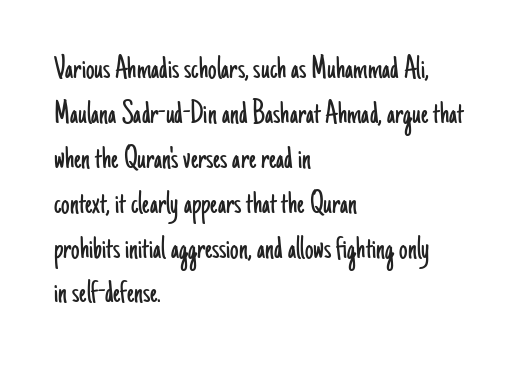
The image shows 34 px light, condensed sans-serif type, upright; set left-aligned, normal line spacing (1.32x), normal letter spacing, not underlined; low stroke contrast and a small x-height.
